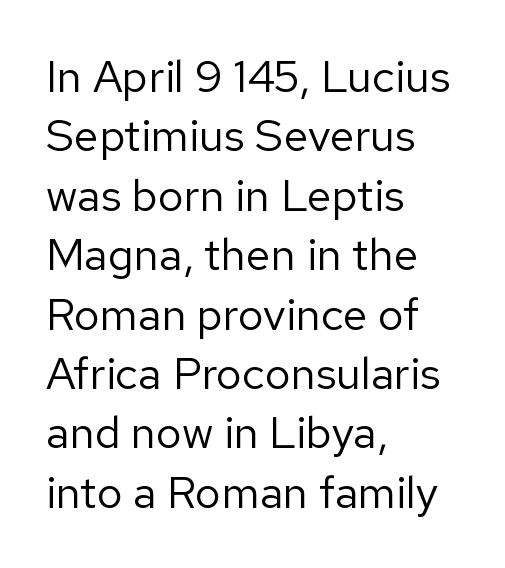
A typesetter would call this proportional, since set widths differ per character. Visually the block forms a straight wall on the left and a jagged coastline on the right. Letter spacing: default. No italicization has been applied; the sample stays upright. The foot of each line stays bare and open. The block of text has a typical density, with ordinary space between rows.
